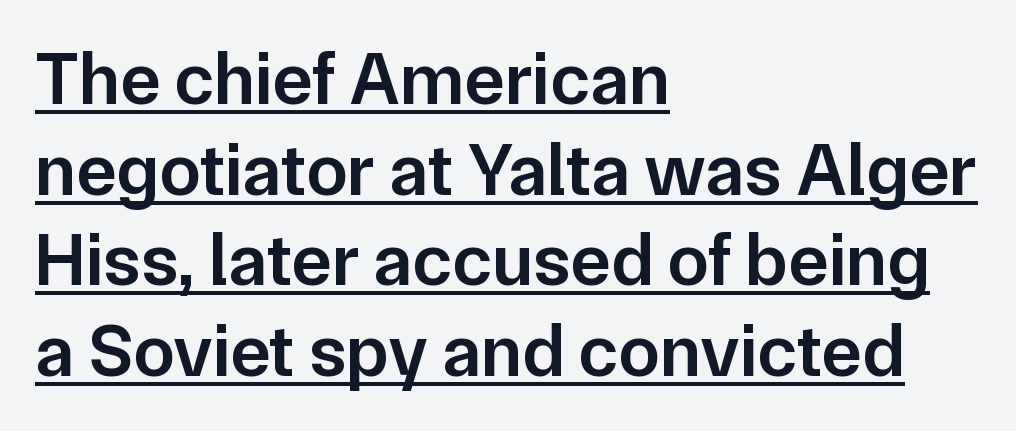
Does the copy run flush right? No — it runs flush left. You could not count columns in this text — the font is proportionally spaced. Slightly chunky letters — semibold, I'd say, not full bold. Quick note: underline on.
